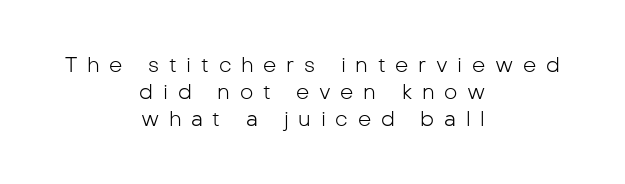
The image shows 21 px text type, upright; set centered, normal line spacing (1.28x), unusually wide letter spacing (+0.46 em), not underlined.
